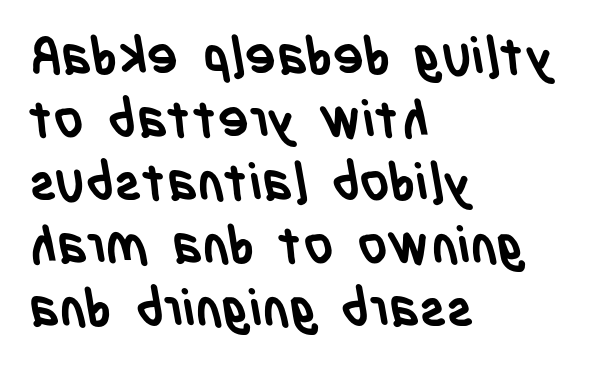
{"serif": "no", "bold": "yes", "weight": "semibold", "width": "condensed", "stroke_contrast": "low", "x_height": "large", "monospaced": "no", "underline": "no", "align": "left", "line_spacing_ratio": 1.21, "letter_spacing": "normal", "letter_spacing_em": 0.0, "glyph_px": 52}
